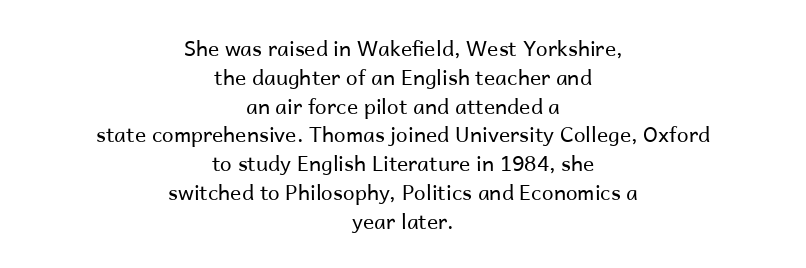
Quick note: not italic, upright. Between one letter and the next there's only the usual sliver of space. No extra ink here — the face is not bold. How would I describe the line gaps? Plain and ordinary. The rendering positions every line midway between the sides. Descenders hang freely into open space.
